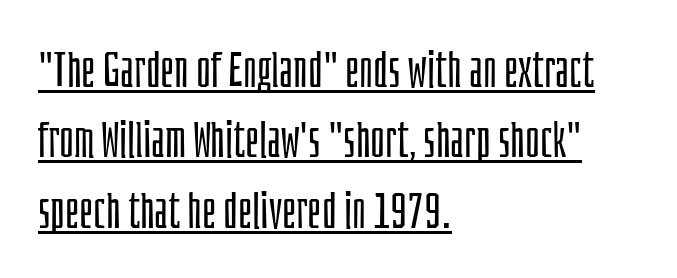
Q: Is the text bold? A: No.
Q: Is the text italic (slanted)? A: No, it is upright.
Q: Is the typeface a serif or a sans-serif typeface? A: Sans-serif.
Q: Is the text underlined? A: Yes.
Q: How is the paragraph aligned? A: Left-aligned.
Q: Is the spacing between letters normal or unusually wide? A: Normal.
Q: Is the spacing between lines tight, normal or loose? A: Normal.
Q: Width (condensed, normal, or wide)? A: Condensed.
Q: Stroke contrast? A: Low.
Q: x-height? A: Large.
Q: Monospaced? A: No.
